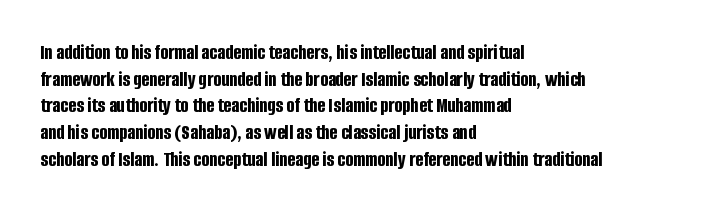
Honestly, the row spacing looks completely unremarkable. Posture: upright roman. Plenty of ink on the page — the face is bold. Typeset ragged right — the left edge is the straight one.
